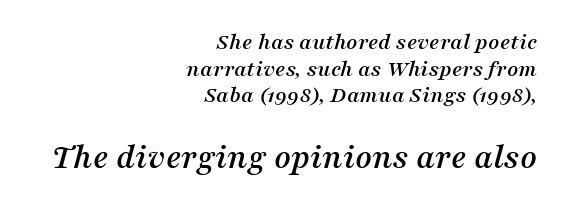
The image shows 36 px serif type, italic (leaning right); set right-aligned, tight line spacing (1.11x), normal letter spacing, not underlined; the second (bottom) block is 1.5x larger; medium stroke contrast and a medium x-height.
